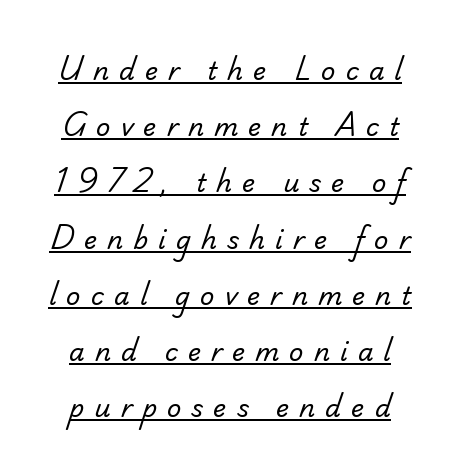
Q: Is the text bold? A: No.
Q: Is the text underlined? A: Yes.
Q: Is the spacing between letters normal or unusually wide? A: Unusually wide.
Q: Is the spacing between lines tight, normal or loose? A: Loose.
